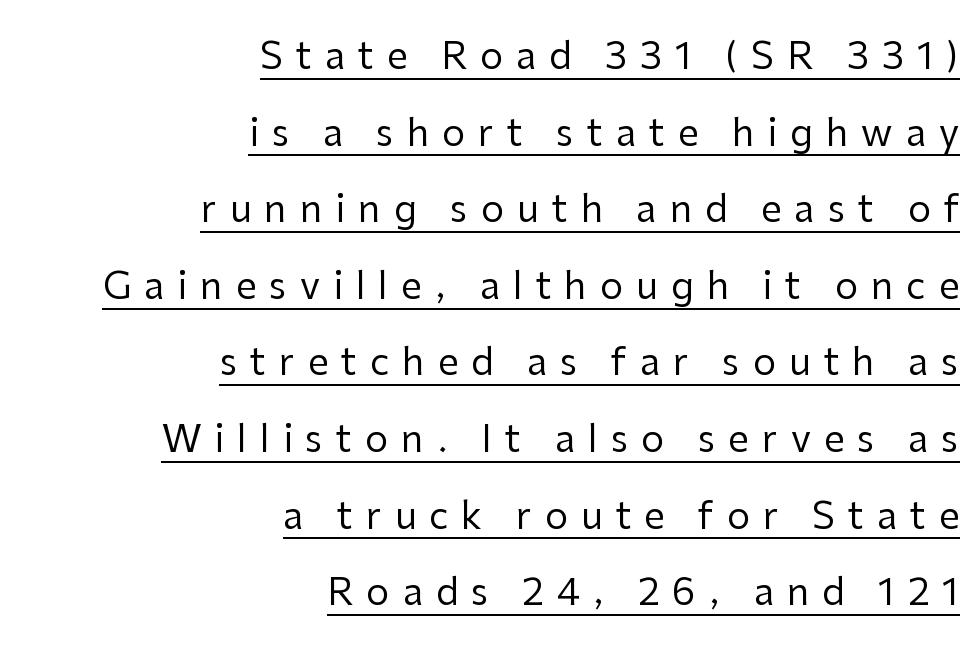
{"serif": "no", "italic": "no", "bold": "no", "weight": "regular", "width": "normal", "stroke_contrast": "low", "x_height": "medium", "monospaced": "no", "underline": "yes", "align": "right", "line_spacing": "loose", "line_spacing_ratio": 2.07, "letter_spacing": "wide", "letter_spacing_em": 0.35, "glyph_px": 37}
